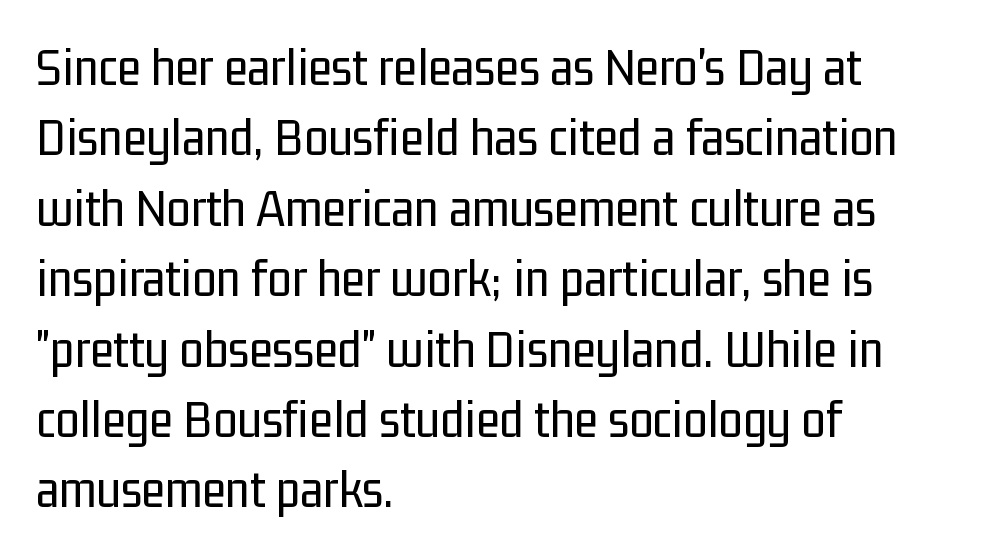
{"serif": "no", "italic": "no", "bold": "no", "weight": "regular", "width": "condensed", "stroke_contrast": "low", "x_height": "medium", "monospaced": "no", "underline": "no", "align": "left", "line_spacing": "normal", "line_spacing_ratio": 1.28, "letter_spacing": "normal", "letter_spacing_em": 0.0, "glyph_px": 55}
